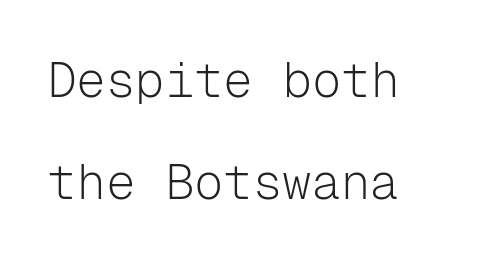
The image shows 49 px light sans-serif type, upright, monospaced; set loose line spacing (2.09x), normal letter spacing, not underlined; low stroke contrast and a medium x-height.
